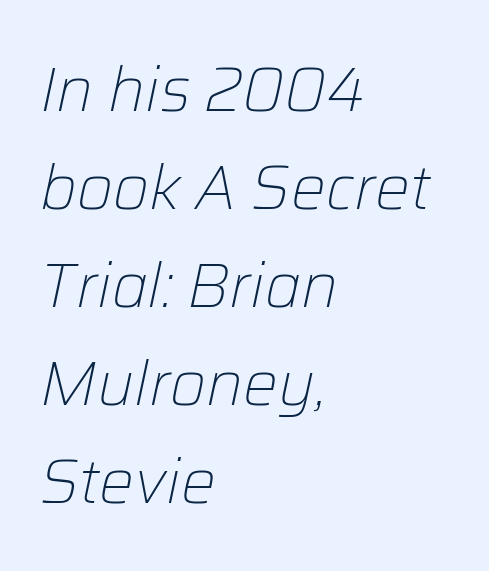
The image shows 62 px light type, italic (leaning right); set left-aligned, normal line spacing (1.58x), normal letter spacing, not underlined; low stroke contrast and a medium x-height.
